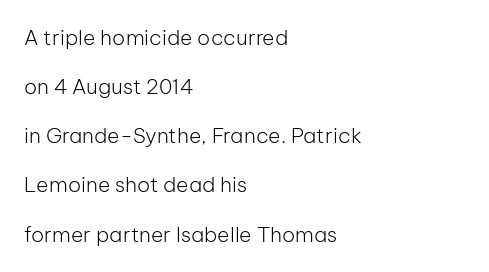
Q: Is the text bold? A: No.
Q: Is the text italic (slanted)? A: No, it is upright.
Q: Is the text underlined? A: No.
Q: How is the paragraph aligned? A: Left-aligned.
Q: Is the spacing between letters normal or unusually wide? A: Normal.
Q: Is the spacing between lines tight, normal or loose? A: Loose.
